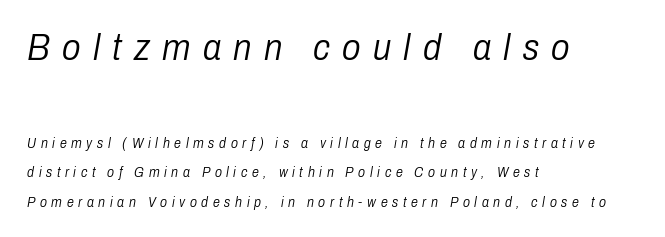
Q: Is the text bold? A: No.
Q: Is the text italic (slanted)? A: Yes, it leans right by about 10 degrees.
Q: Is the text underlined? A: No.
Q: How is the paragraph aligned? A: Left-aligned.
Q: Is the spacing between letters normal or unusually wide? A: Unusually wide.
Q: Is the spacing between lines tight, normal or loose? A: Loose.
Q: Which block of text is set in a larger size, the first (top) or the second (bottom)? A: The first (top) one.
Q: Width (condensed, normal, or wide)? A: Condensed.
Q: Stroke contrast? A: Low.
Q: x-height? A: Medium.
Q: Monospaced? A: No.
